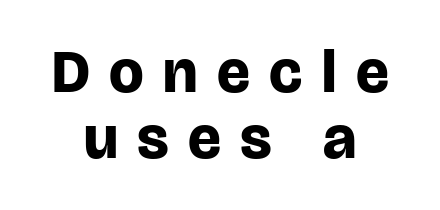
The face used here has the dense, thick strokes of a bold. In terms of letterform style, serifs are entirely absent. Looks like regular typesetting: each glyph gets only the width it needs. Is there any slant? The stems are plumb. The block of text is dense from top to bottom, with scant space between rows. Horizontally, the lines are justified to the midpoint only.
